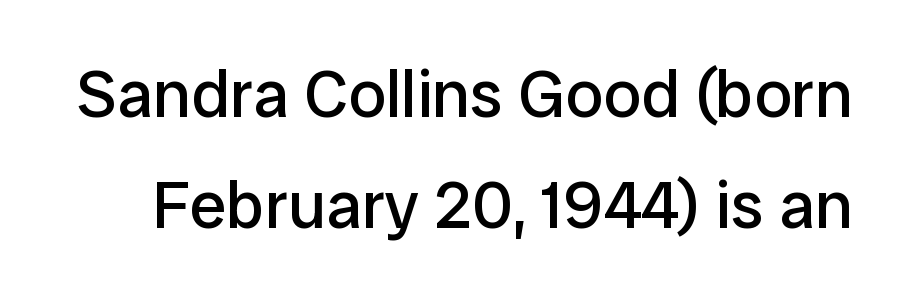
{"serif": "no", "italic": "no", "bold": "no", "weight": "regular", "width": "normal", "stroke_contrast": "low", "x_height": "medium", "monospaced": "no", "underline": "no", "line_spacing": "normal", "line_spacing_ratio": 1.66, "letter_spacing": "normal", "letter_spacing_em": 0.0, "glyph_px": 67}
